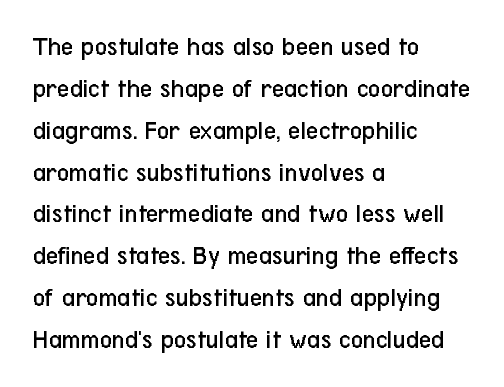
The image shows 27 px text type, upright; set left-aligned, normal line spacing (1.55x), normal letter spacing, not underlined.
